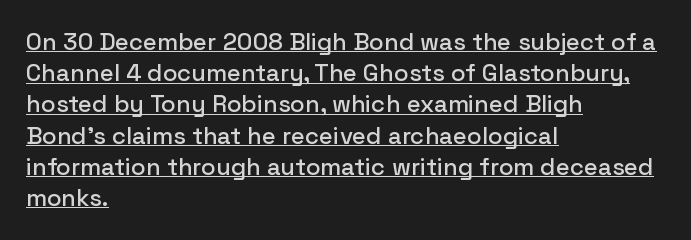
The setting favours the left margin, as ordinary paragraphs usually do. Does the lettering tilt? It doesn't — this is upright. Every word sits above its own underline. Spacing between characters is what you'd get straight out of the box. Vertically, the passage feels balanced, rows spaced as you'd expect.
